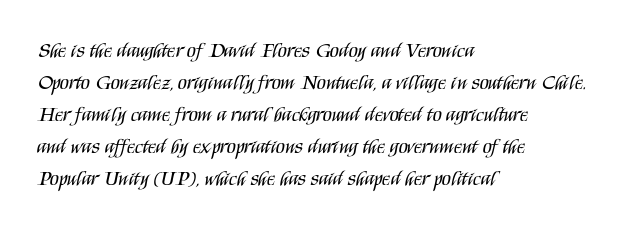
The paragraph has a hard left edge and a soft right edge. The rendering uses a moderate line-height, typical for paragraphs. The cut favours lightness, reaching ordinary text weight at its darkest.
